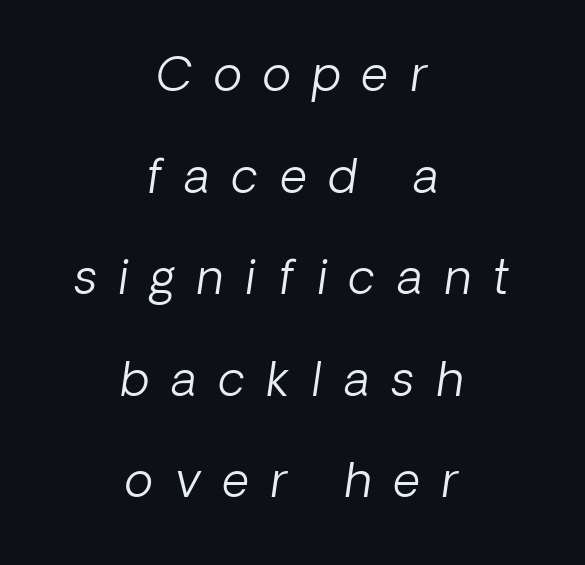
{"italic": "yes", "lean": "right", "slant_degrees": 8, "bold": "no", "weight": "light", "width": "normal", "stroke_contrast": "low", "x_height": "medium", "monospaced": "no", "underline": "no", "align": "center", "line_spacing": "loose", "line_spacing_ratio": 2.16, "letter_spacing": "wide", "letter_spacing_em": 0.47, "glyph_px": 47}
